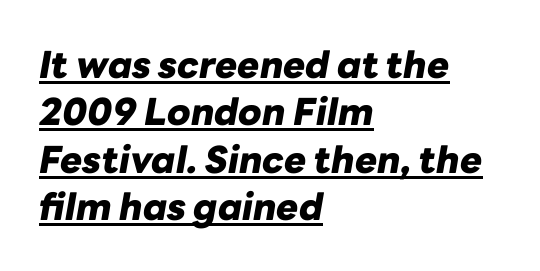
{"italic": "yes", "lean": "right", "slant_degrees": 10, "bold": "yes", "weight": "heavy", "width": "normal", "stroke_contrast": "low", "x_height": "medium", "monospaced": "no", "underline": "yes", "align": "left", "line_spacing": "normal", "line_spacing_ratio": 1.28, "letter_spacing": "normal", "letter_spacing_em": 0.0, "glyph_px": 37}
